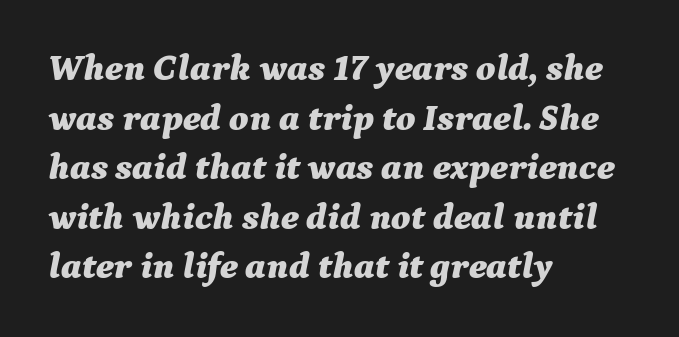
{"italic": "yes", "lean": "right", "slant_degrees": 9, "bold": "yes", "weight": "bold", "width": "normal", "stroke_contrast": "medium", "x_height": "medium", "monospaced": "no", "underline": "no", "align": "left", "line_spacing": "normal", "line_spacing_ratio": 1.34, "letter_spacing": "normal", "letter_spacing_em": 0.0, "glyph_px": 37}
